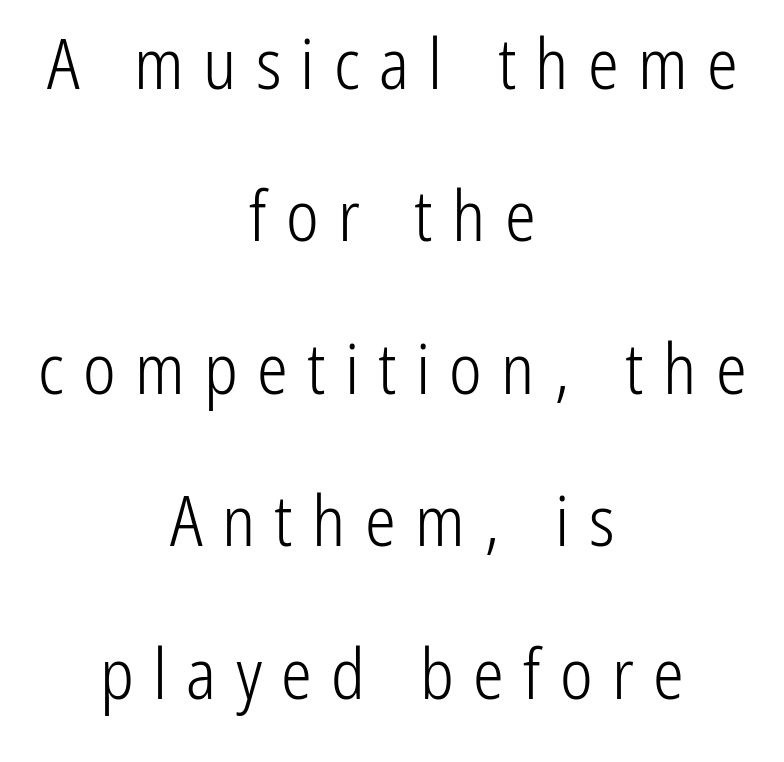
{"serif": "no", "italic": "no", "bold": "no", "weight": "light", "width": "condensed", "stroke_contrast": "low", "x_height": "medium", "monospaced": "no", "underline": "no", "align": "center", "line_spacing": "loose", "line_spacing_ratio": 2.21, "letter_spacing": "wide", "letter_spacing_em": 0.28, "glyph_px": 69}
